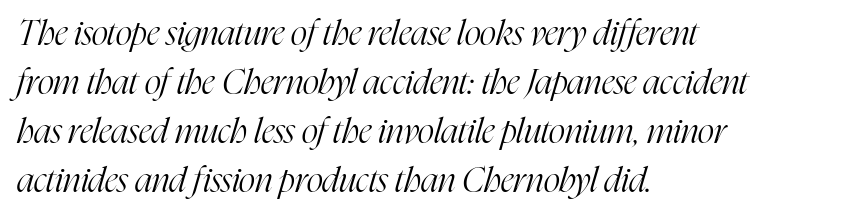
The passage is arranged the way most books set body copy — flush left. Characters are canted at an angle relative to the baseline's perpendicular. Just letters on the line, the space beneath them empty. The typeface has the unassuming heft of standard copy or less.
